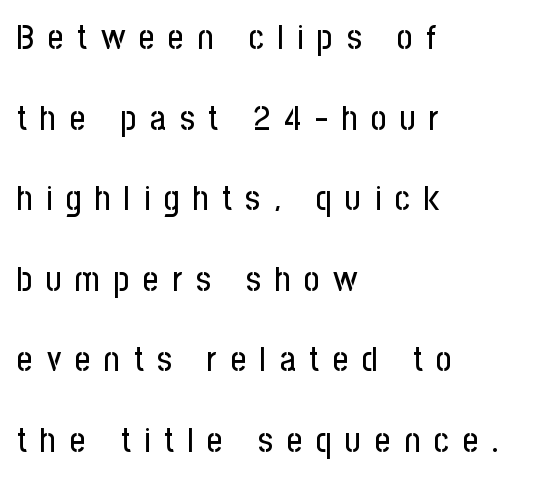
This sample trades compactness for vertical openness between lines. Leftover space on each line is placed entirely after the last word. Has an underline been added? It has not. A sans-serif font was chosen for this passage. Someone cranked the tracking dial way up on this one.
